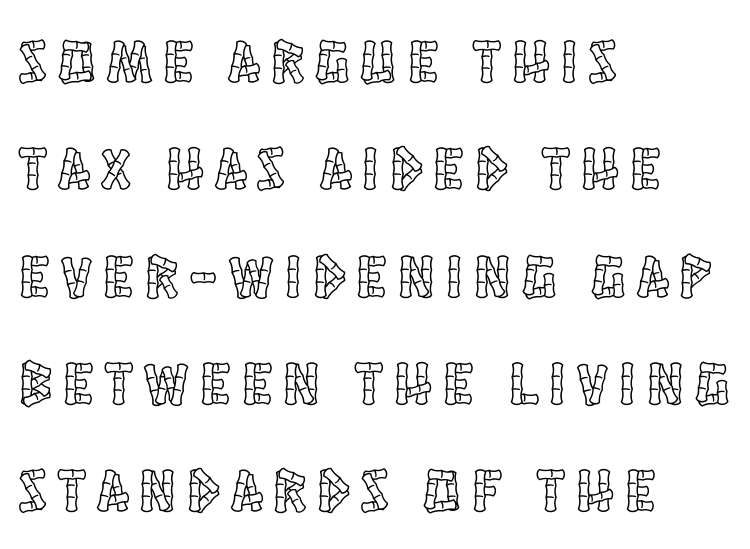
The image shows 61 px condensed type, upright; set left-aligned, line spacing 1.76x, not underlined; a large x-height.
